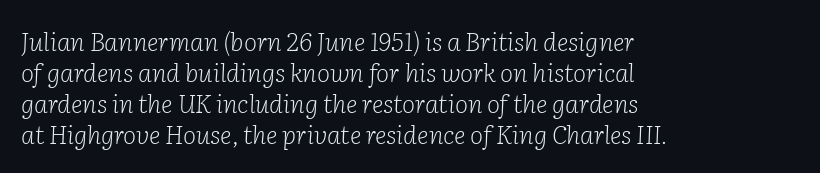
{"italic": "yes", "lean": "right", "slant_degrees": 2, "bold": "no", "underline": "no", "align": "left", "line_spacing_ratio": 1.24, "letter_spacing": "normal", "letter_spacing_em": 0.0, "glyph_px": 25}
